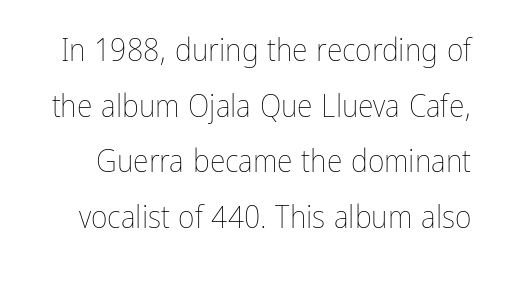
The image shows 32 px thin, condensed type, upright; set line spacing 1.74x, normal letter spacing, not underlined; low stroke contrast and a medium x-height.
